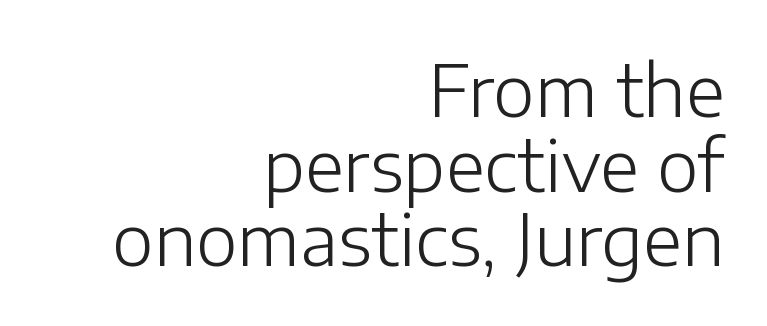
Q: Is the text bold? A: No.
Q: Is the text italic (slanted)? A: No, it is upright.
Q: Is the typeface a serif or a sans-serif typeface? A: Sans-serif.
Q: Is the text underlined? A: No.
Q: How is the paragraph aligned? A: Right-aligned.
Q: Is the spacing between letters normal or unusually wide? A: Normal.
Q: Is the spacing between lines tight, normal or loose? A: Tight.
Q: Width (condensed, normal, or wide)? A: Normal.
Q: Stroke contrast? A: Low.
Q: x-height? A: Medium.
Q: Monospaced? A: No.
